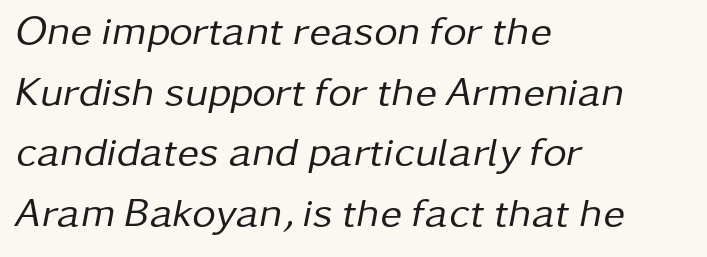
Has an underline been added? It has not. Each letter keeps its own natural width here, so spacing adapts to shape. Would a proofreader flag this as italicized? Yes. Reading down the column, the eye jumps a familiar distance to each next line.
